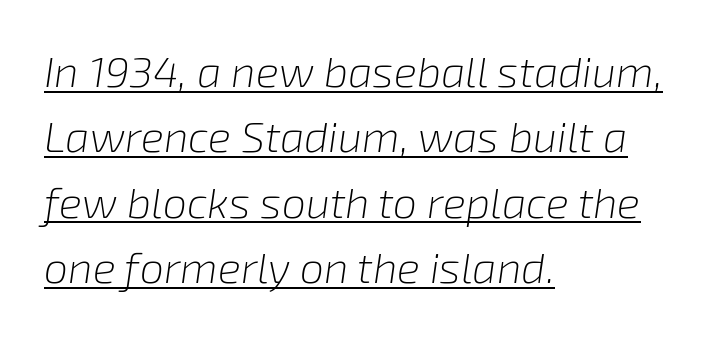
Q: Is the text bold? A: No.
Q: Is the text italic (slanted)? A: Yes, it leans right by about 8 degrees.
Q: Is the text underlined? A: Yes.
Q: How is the paragraph aligned? A: Left-aligned.
Q: Is the spacing between letters normal or unusually wide? A: Normal.
Q: Is the spacing between lines tight, normal or loose? A: Normal.
Q: Width (condensed, normal, or wide)? A: Normal.
Q: Stroke contrast? A: Low.
Q: x-height? A: Medium.
Q: Monospaced? A: No.
